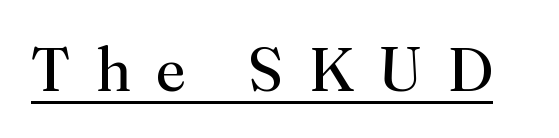
Q: Is the text bold? A: No.
Q: Is the text italic (slanted)? A: No, it is upright.
Q: Is the typeface a serif or a sans-serif typeface? A: Serif.
Q: Is the text underlined? A: Yes.
Q: Is the spacing between letters normal or unusually wide? A: Unusually wide.
Q: Width (condensed, normal, or wide)? A: Normal.
Q: Stroke contrast? A: Medium.
Q: x-height? A: Small.
Q: Monospaced? A: No.
